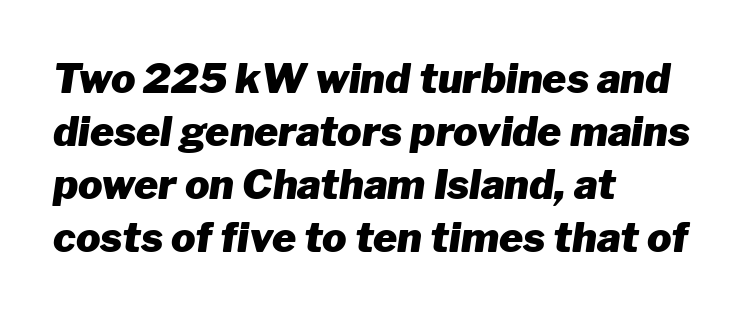
Q: Is the text bold? A: Yes.
Q: Is the text italic (slanted)? A: Yes, it leans right by about 8 degrees.
Q: Is the text underlined? A: No.
Q: How is the paragraph aligned? A: Left-aligned.
Q: Is the spacing between letters normal or unusually wide? A: Normal.
Q: Is the spacing between lines tight, normal or loose? A: Normal.
Q: Width (condensed, normal, or wide)? A: Normal.
Q: Stroke contrast? A: Low.
Q: x-height? A: Medium.
Q: Monospaced? A: No.
